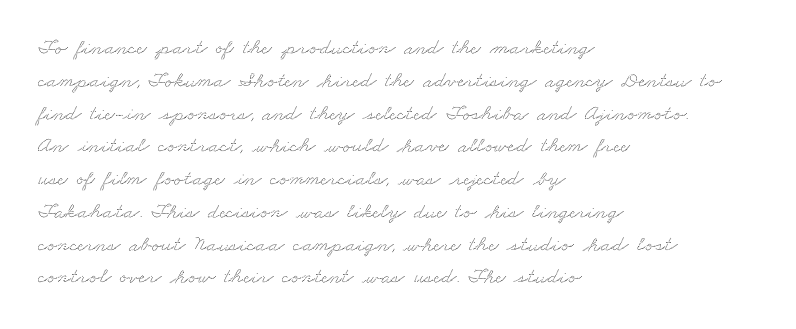
The image shows 22 px text type; set left-aligned, normal line spacing (1.49x), normal letter spacing, not underlined.
